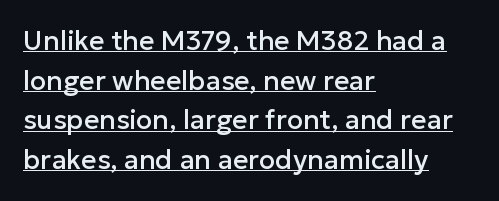
Q: Is the text italic (slanted)? A: No, it is upright.
Q: Is the text underlined? A: Yes.
Q: How is the paragraph aligned? A: Left-aligned.
Q: Is the spacing between letters normal or unusually wide? A: Normal.
Q: Is the spacing between lines tight, normal or loose? A: Normal.
